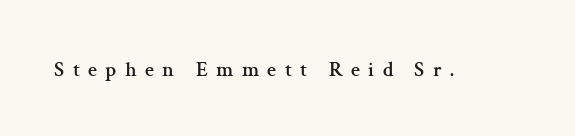
{"italic": "no", "underline": "no", "letter_spacing": "wide", "letter_spacing_em": 0.4, "glyph_px": 21}
